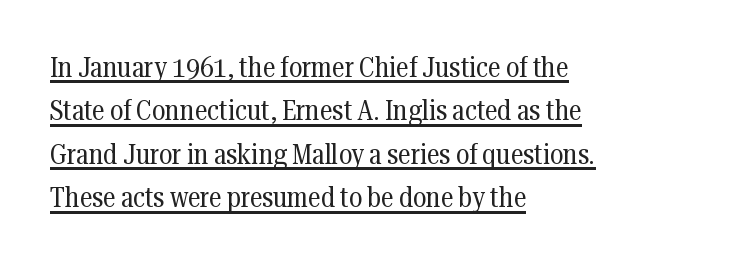
{"serif": "yes", "italic": "no", "bold": "no", "weight": "regular", "width": "condensed", "stroke_contrast": "medium", "x_height": "medium", "monospaced": "no", "underline": "yes", "align": "left", "line_spacing": "normal", "line_spacing_ratio": 1.5, "letter_spacing": "normal", "letter_spacing_em": 0.0, "glyph_px": 29}
